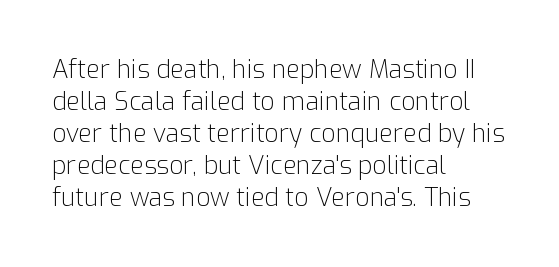
Q: Is the text bold? A: No.
Q: Is the text italic (slanted)? A: No, it is upright.
Q: Is the text underlined? A: No.
Q: How is the paragraph aligned? A: Left-aligned.
Q: Is the spacing between letters normal or unusually wide? A: Normal.
Q: Is the spacing between lines tight, normal or loose? A: Normal.
